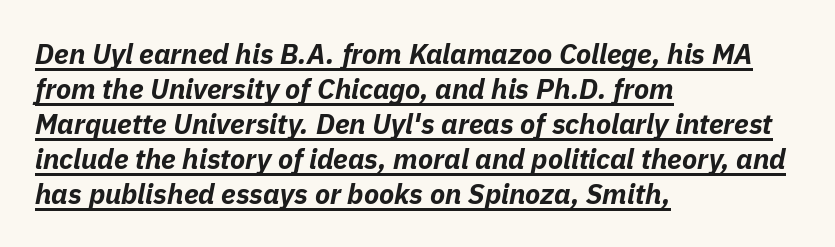
Q: Is the text bold? A: Yes.
Q: Is the text italic (slanted)? A: Yes, it leans right by about 11 degrees.
Q: Is the text underlined? A: Yes.
Q: How is the paragraph aligned? A: Left-aligned.
Q: Is the spacing between letters normal or unusually wide? A: Normal.
Q: Is the spacing between lines tight, normal or loose? A: Normal.
Q: Width (condensed, normal, or wide)? A: Normal.
Q: Stroke contrast? A: Low.
Q: x-height? A: Medium.
Q: Monospaced? A: No.
